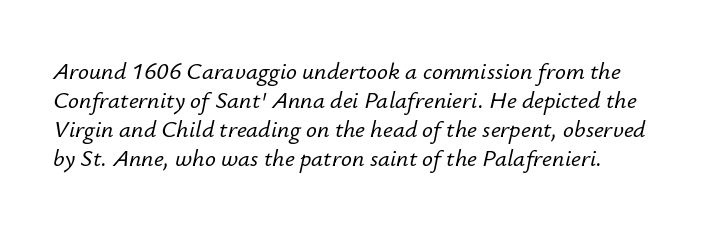
Posture: slanted. Nothing unusual about the tracking: characters are spaced as the font intends. A bare baseline throughout the passage.
